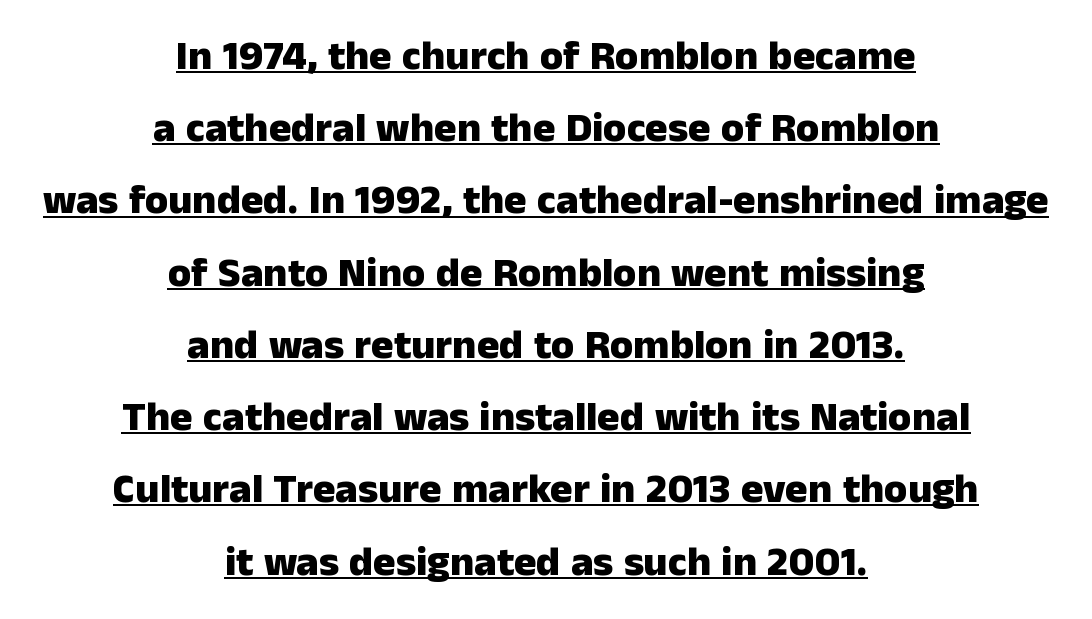
{"serif": "no", "italic": "no", "bold": "yes", "weight": "heavy", "width": "normal", "stroke_contrast": "low", "x_height": "medium", "monospaced": "no", "underline": "yes", "align": "center", "line_spacing_ratio": 1.72, "letter_spacing": "normal", "letter_spacing_em": 0.0, "glyph_px": 42}
